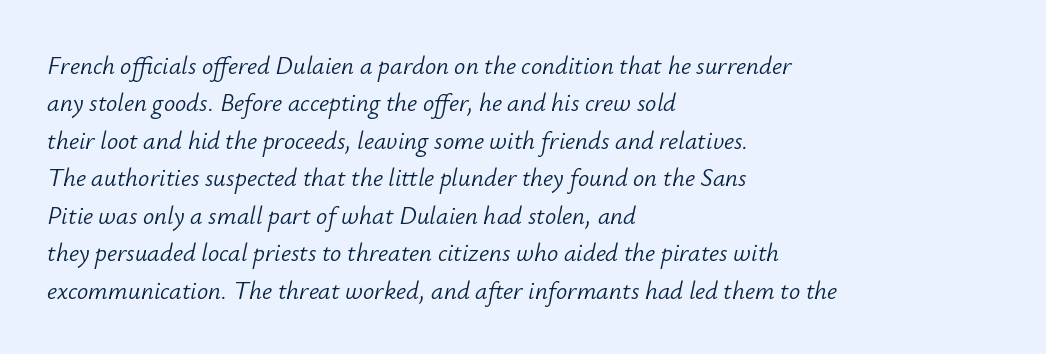
The image shows 25 px text type, italic (leaning right); set left-aligned, normal line spacing (1.5x), normal letter spacing, not underlined.
